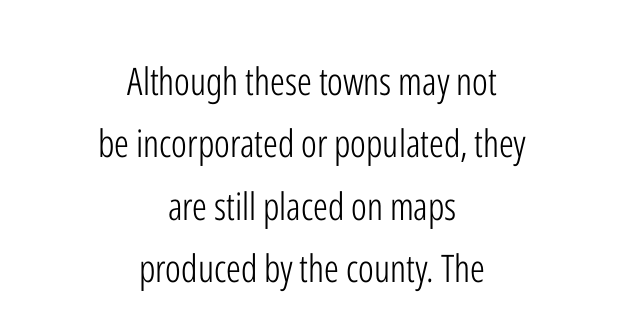
This is roman type, the default non-slanted kind. The typeface chosen for these lines omits serifs. The paragraph shown floats in the horizontal middle. The face used here is proportionally spaced, like ordinary book or web type. Clear beneath every line of the passage.
